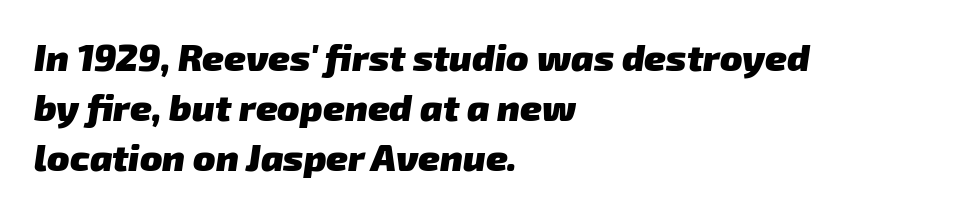
The face used here has the dense, thick strokes of a bold. Serifs: no, the terminals of the letterforms are clean. Horizontally, the lines are justified to the leading edge only. Regular leading. This rendering leaves character spacing at its baseline value. Check the space under the baseline: it is left empty.
